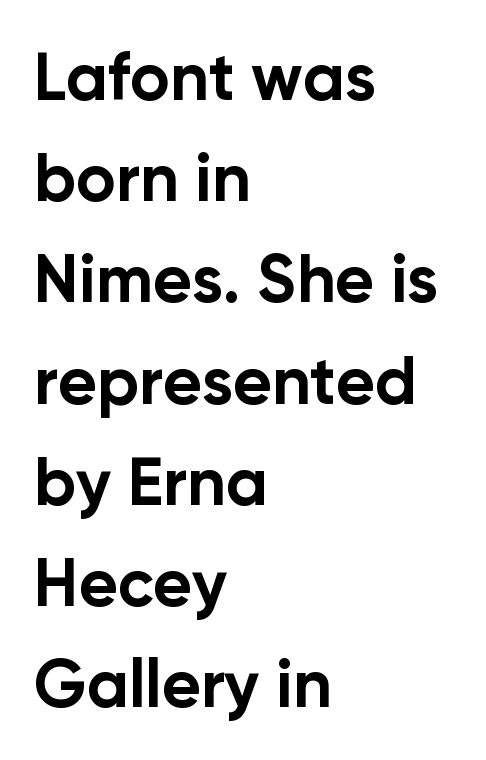
{"serif": "no", "italic": "no", "bold": "yes", "weight": "bold", "width": "normal", "stroke_contrast": "low", "x_height": "medium", "monospaced": "no", "underline": "no", "align": "left", "line_spacing": "normal", "line_spacing_ratio": 1.51, "letter_spacing": "normal", "letter_spacing_em": 0.0, "glyph_px": 67}
